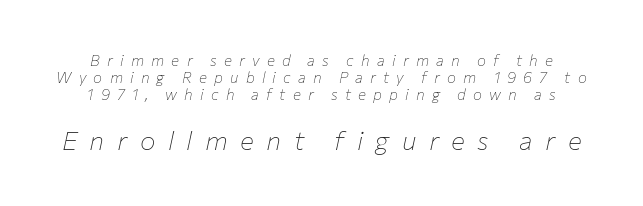
Q: Is the text bold? A: No.
Q: Is the text italic (slanted)? A: Yes, it leans right by about 12 degrees.
Q: Is the text underlined? A: No.
Q: Is the spacing between letters normal or unusually wide? A: Unusually wide.
Q: Is the spacing between lines tight, normal or loose? A: Tight.
Q: Which block of text is set in a larger size, the first (top) or the second (bottom)? A: The second (bottom) one.
